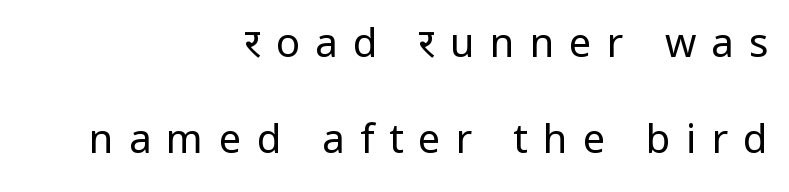
Q: Is the text bold? A: No.
Q: Is the text italic (slanted)? A: No, it is upright.
Q: Is the typeface a serif or a sans-serif typeface? A: Sans-serif.
Q: Is the text underlined? A: No.
Q: How is the paragraph aligned? A: Right-aligned.
Q: Is the spacing between letters normal or unusually wide? A: Unusually wide.
Q: Is the spacing between lines tight, normal or loose? A: Loose.
Q: Width (condensed, normal, or wide)? A: Normal.
Q: Stroke contrast? A: Low.
Q: x-height? A: Medium.
Q: Monospaced? A: No.
